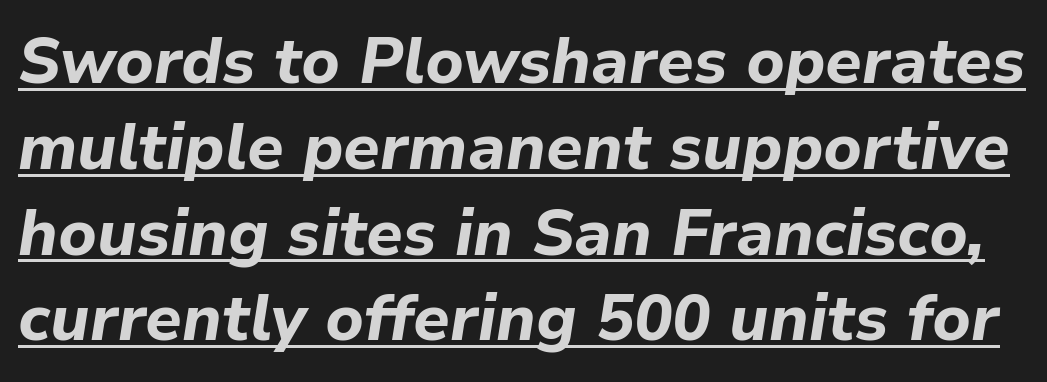
{"italic": "yes", "lean": "right", "slant_degrees": 9, "bold": "yes", "weight": "bold", "width": "normal", "stroke_contrast": "low", "x_height": "medium", "monospaced": "no", "underline": "yes", "line_spacing": "normal", "line_spacing_ratio": 1.34, "letter_spacing": "normal", "letter_spacing_em": 0.0, "glyph_px": 64}
